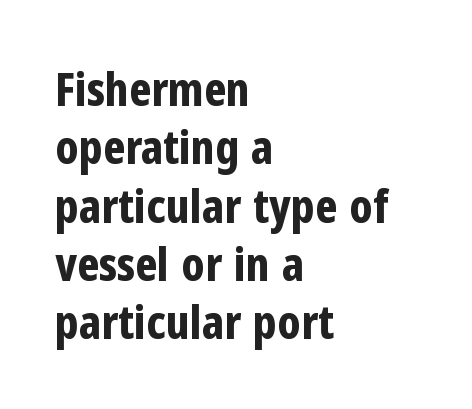
{"serif": "no", "italic": "no", "bold": "yes", "weight": "bold", "width": "condensed", "stroke_contrast": "low", "x_height": "medium", "monospaced": "no", "underline": "no", "align": "left", "line_spacing_ratio": 1.24, "letter_spacing": "normal", "letter_spacing_em": 0.0, "glyph_px": 47}
